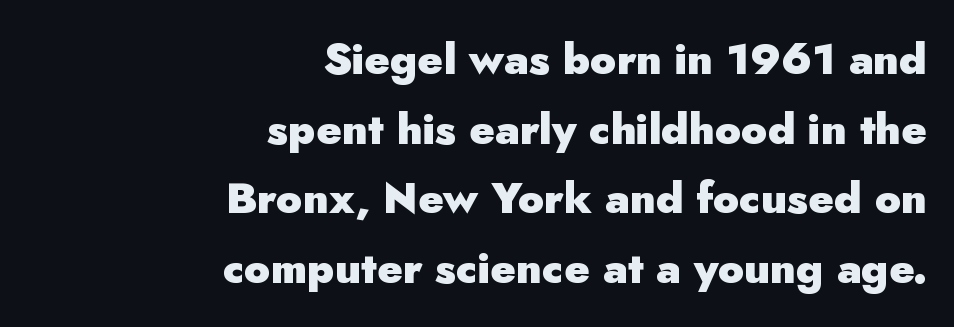
Line spacing here is normal. The type is set solid horizontally, with unmodified tracking. This sample uses a sans-serif face. Compared with a flush-left layout, this one pins lines to the opposite, right side. Chunky letters — that's bold for sure.
